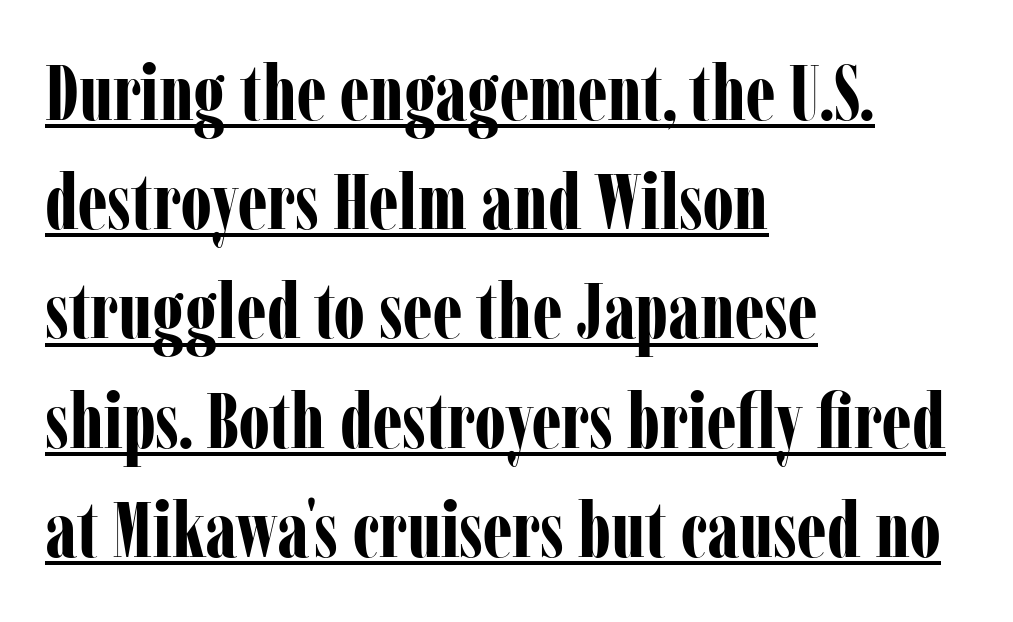
Q: Is the text bold? A: Yes.
Q: Is the text italic (slanted)? A: No, it is upright.
Q: Is the typeface a serif or a sans-serif typeface? A: Serif.
Q: Is the text underlined? A: Yes.
Q: How is the paragraph aligned? A: Left-aligned.
Q: Is the spacing between letters normal or unusually wide? A: Normal.
Q: Is the spacing between lines tight, normal or loose? A: Normal.
Q: Width (condensed, normal, or wide)? A: Condensed.
Q: Stroke contrast? A: Low.
Q: x-height? A: Medium.
Q: Monospaced? A: No.
